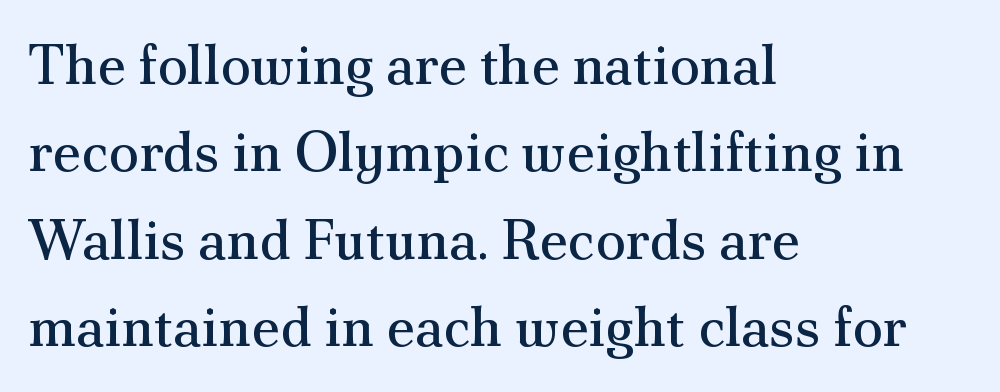
{"serif": "yes", "italic": "no", "bold": "no", "weight": "regular", "width": "normal", "stroke_contrast": "medium", "x_height": "small", "monospaced": "no", "underline": "no", "align": "left", "line_spacing": "normal", "line_spacing_ratio": 1.56, "letter_spacing": "normal", "letter_spacing_em": 0.0, "glyph_px": 56}
